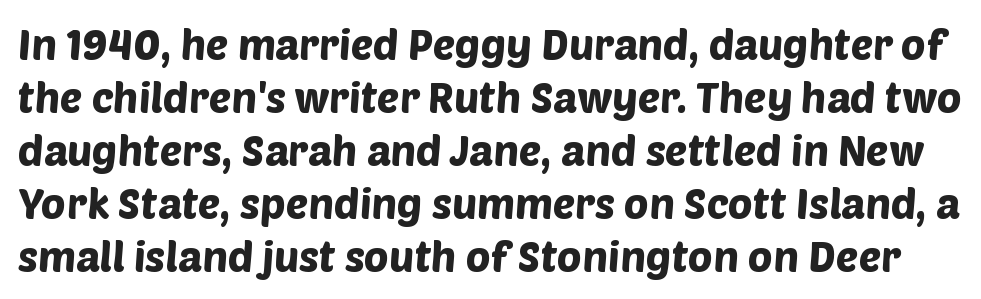
Regarding leading, the lines here are spaced in the standard way. Glyph-to-glyph distance matches everyday printed text. The words here are not underlined. Think of a printed novel: that variable character pitch is what you see here.
